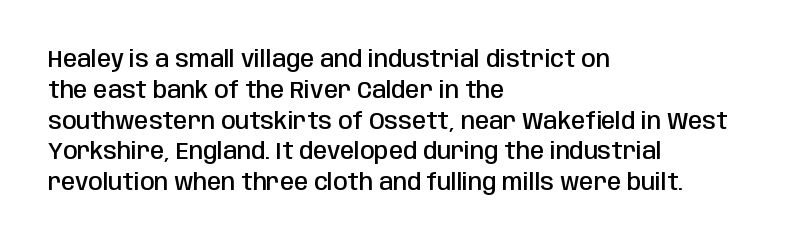
The image shows 23 px text type, upright; set left-aligned, normal line spacing (1.34x), normal letter spacing, not underlined.
